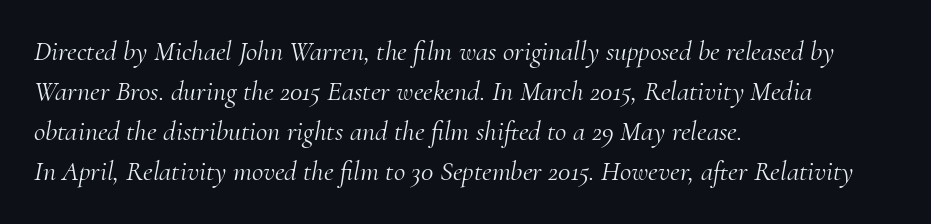
{"serif": "yes", "italic": "yes", "lean": "right", "slant_degrees": 10, "bold": "no", "weight": "light", "width": "normal", "stroke_contrast": "medium", "x_height": "small", "monospaced": "no", "underline": "no", "align": "left", "line_spacing": "normal", "line_spacing_ratio": 1.43, "letter_spacing": "normal", "letter_spacing_em": 0.0, "glyph_px": 28}
